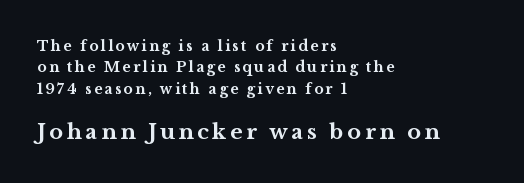
The image shows 21 px bold type, upright; set left-aligned, normal line spacing (1.53x), not underlined; the second (bottom) block is 1.5x larger.
